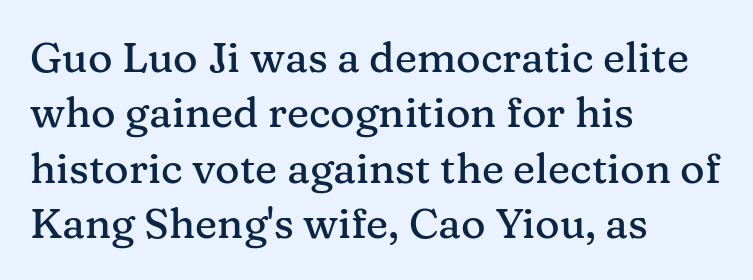
In terms of leading, this rendering sits right in the middle. One-word summary of the alignment: left. The characters display serif detailing at their extremities. This rendering leaves character spacing at its baseline value.
